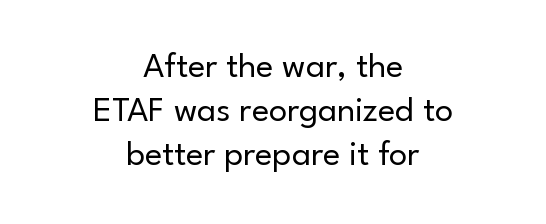
{"serif": "no", "italic": "no", "bold": "no", "weight": "regular", "width": "normal", "stroke_contrast": "low", "x_height": "small", "monospaced": "no", "underline": "no", "align": "center", "line_spacing_ratio": 1.22, "letter_spacing": "normal", "letter_spacing_em": 0.0, "glyph_px": 36}
